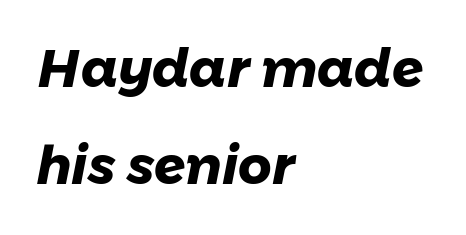
The image shows 52 px heavy sans-serif type; set left-aligned, line spacing 1.87x, normal letter spacing, not underlined; low stroke contrast and a medium x-height.
